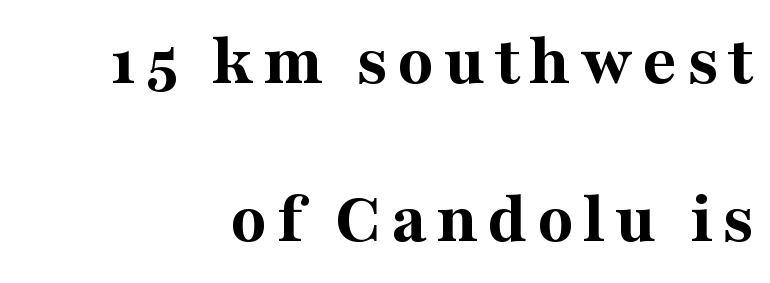
Thick stems and heavy bowls — unmistakably bold. The specimen reads as upright at a glance. Observe the serifs anchoring each vertical stroke in this sample. The space between consecutive lines is lavish. These lines stack with their right ends in a neat column.
